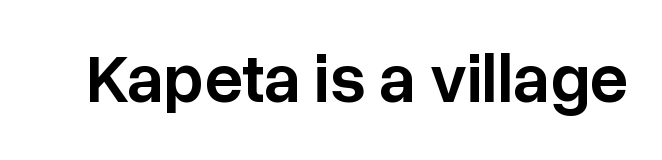
{"serif": "no", "italic": "no", "bold": "semi", "weight": "semibold", "width": "normal", "stroke_contrast": "low", "x_height": "medium", "monospaced": "no", "underline": "no", "letter_spacing": "normal", "letter_spacing_em": 0.0, "glyph_px": 69}
